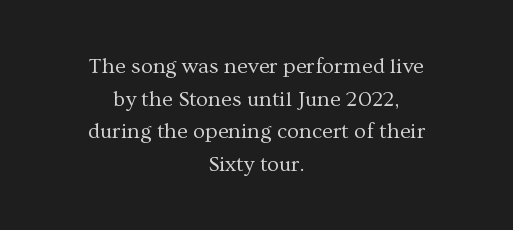
The foot of each line stays bare and open. The lines sit at an ordinary, default distance from one another. The letters stand straight up with perfectly vertical stems. The lines in this sample share a center point and differ in where they start and stop. A typesetter would call this zero additional tracking.
